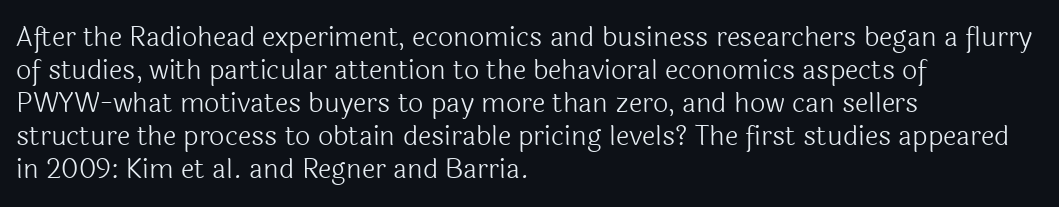
The image shows 27 px text type, upright; set left-aligned, line spacing 1.22x, normal letter spacing, not underlined.
